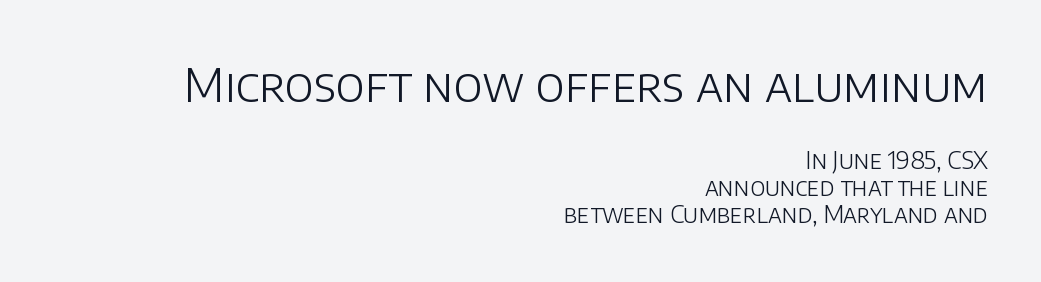
The image shows 47 px light sans-serif type, upright; set right-aligned, tight line spacing (1.13x), normal letter spacing, not underlined; the first (top) block is 1.96x larger; low stroke contrast and a large x-height.
